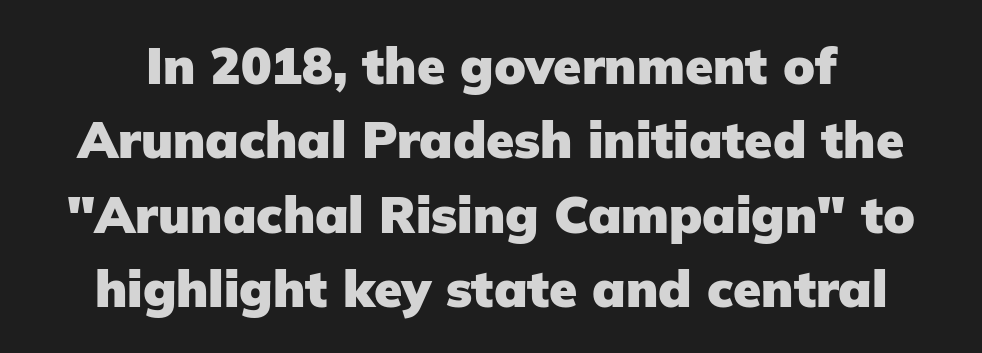
Tracking here is standard; glyphs follow each other at the usual distance. To sum up the face: it is a sans, with no serifs. Do the characters align in a grid? No, the font is proportional. These words are printed bold, with thick strokes throughout. Regarding leading, the lines here are spaced in the standard way.
